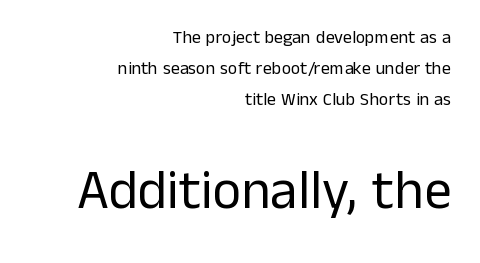
Q: Is the text bold? A: No.
Q: Is the text italic (slanted)? A: No, it is upright.
Q: Is the typeface a serif or a sans-serif typeface? A: Sans-serif.
Q: Is the text underlined? A: No.
Q: How is the paragraph aligned? A: Right-aligned.
Q: Is the spacing between letters normal or unusually wide? A: Normal.
Q: Which block of text is set in a larger size, the first (top) or the second (bottom)? A: The second (bottom) one.
Q: Width (condensed, normal, or wide)? A: Normal.
Q: Stroke contrast? A: Low.
Q: x-height? A: Medium.
Q: Monospaced? A: No.
